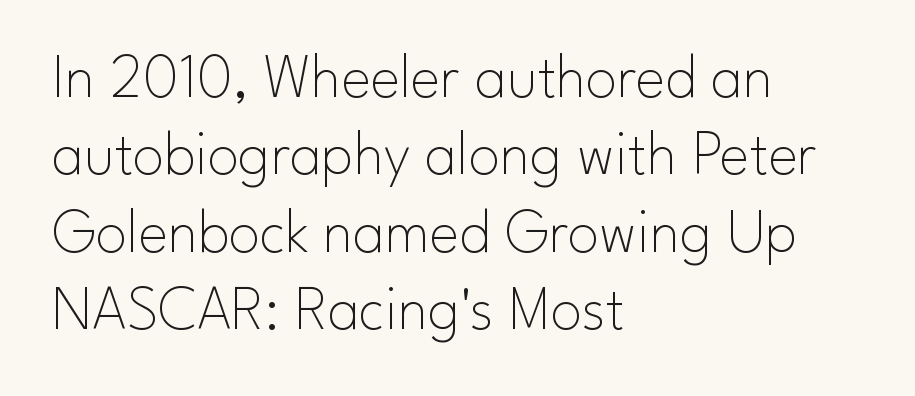
Q: Is the text bold? A: No.
Q: Is the text italic (slanted)? A: No, it is upright.
Q: Is the typeface a serif or a sans-serif typeface? A: Sans-serif.
Q: Is the text underlined? A: No.
Q: How is the paragraph aligned? A: Left-aligned.
Q: Is the spacing between letters normal or unusually wide? A: Normal.
Q: Width (condensed, normal, or wide)? A: Normal.
Q: Stroke contrast? A: Low.
Q: x-height? A: Small.
Q: Monospaced? A: No.
